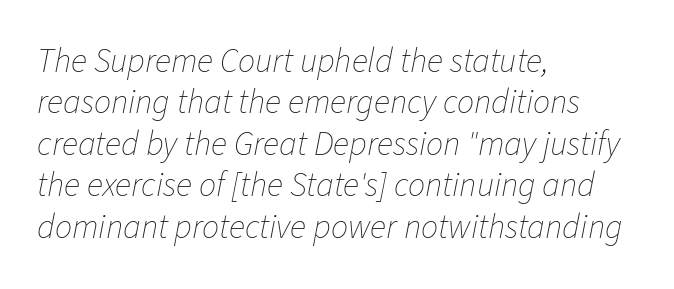
The image shows 34 px thin type, italic (leaning right); set left-aligned, line spacing 1.22x, normal letter spacing, not underlined; low stroke contrast and a medium x-height.
